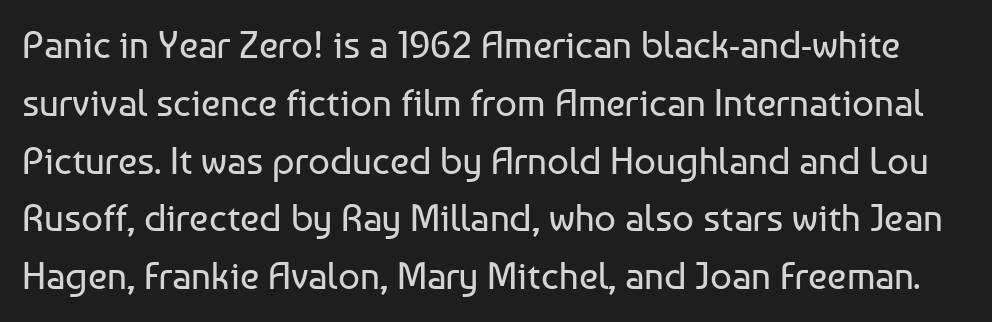
The image shows 38 px regular-weight sans-serif type, upright; set normal line spacing (1.52x), normal letter spacing, not underlined; low stroke contrast and a medium x-height.
